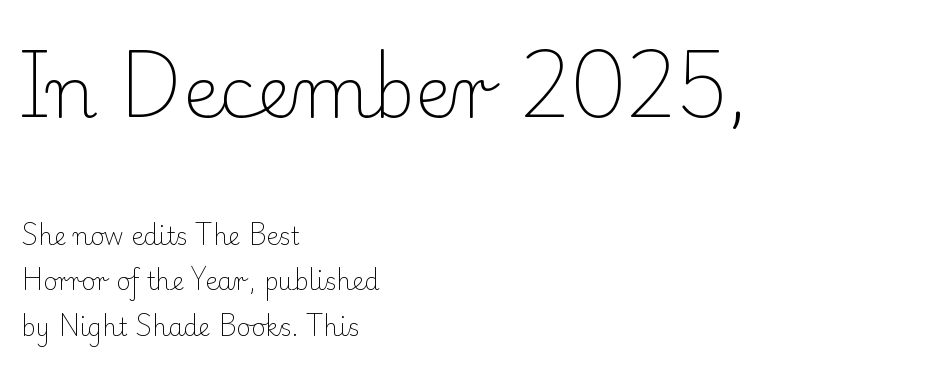
The initial chunk of copy outweighs the following chunk in type size. Note the varied advance widths — an 'i' is clearly narrower than an 'm'. No chunkiness to these letters — they're not bold. The rag falls on the right side of this text block.
